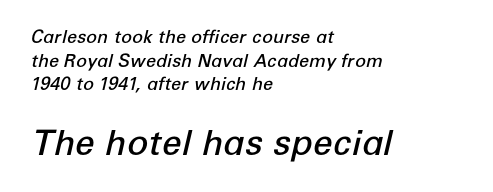
The image shows 35 px semibold type, italic (leaning right); set left-aligned, normal line spacing (1.31x), normal letter spacing, not underlined; the second (bottom) block is 1.94x larger; low stroke contrast and a medium x-height.
